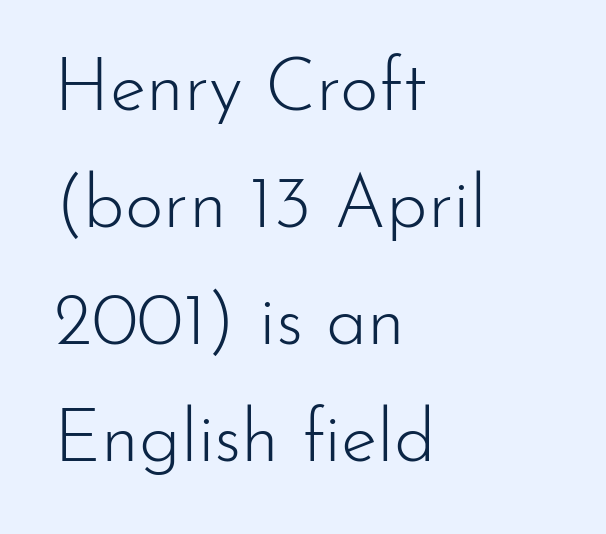
{"serif": "no", "italic": "no", "bold": "no", "weight": "light", "width": "normal", "stroke_contrast": "low", "x_height": "small", "monospaced": "no", "underline": "no", "align": "left", "line_spacing": "normal", "line_spacing_ratio": 1.58, "letter_spacing": "normal", "letter_spacing_em": 0.0, "glyph_px": 74}
